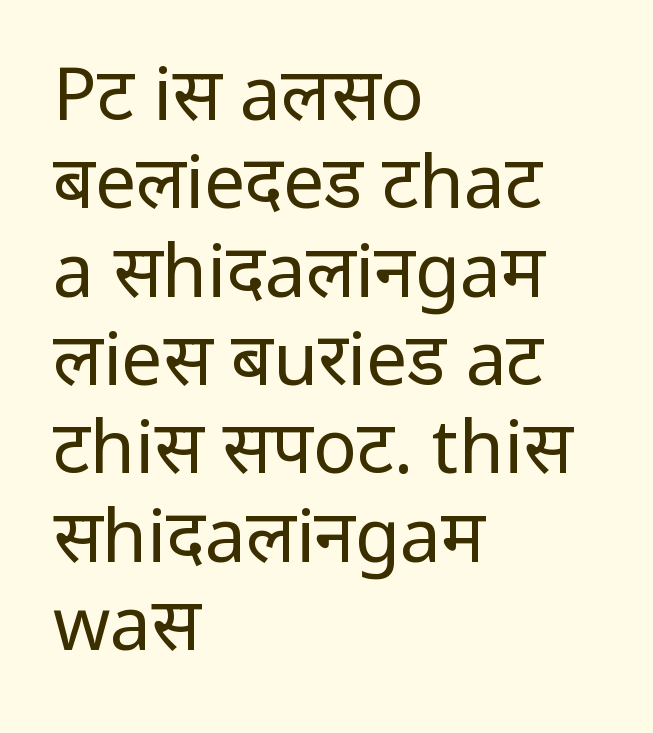
Q: Is the text bold? A: No.
Q: Is the text italic (slanted)? A: No, it is upright.
Q: Is the typeface a serif or a sans-serif typeface? A: Sans-serif.
Q: Is the text underlined? A: No.
Q: How is the paragraph aligned? A: Left-aligned.
Q: Is the spacing between letters normal or unusually wide? A: Normal.
Q: Width (condensed, normal, or wide)? A: Condensed.
Q: Stroke contrast? A: Low.
Q: x-height? A: Large.
Q: Monospaced? A: No.
